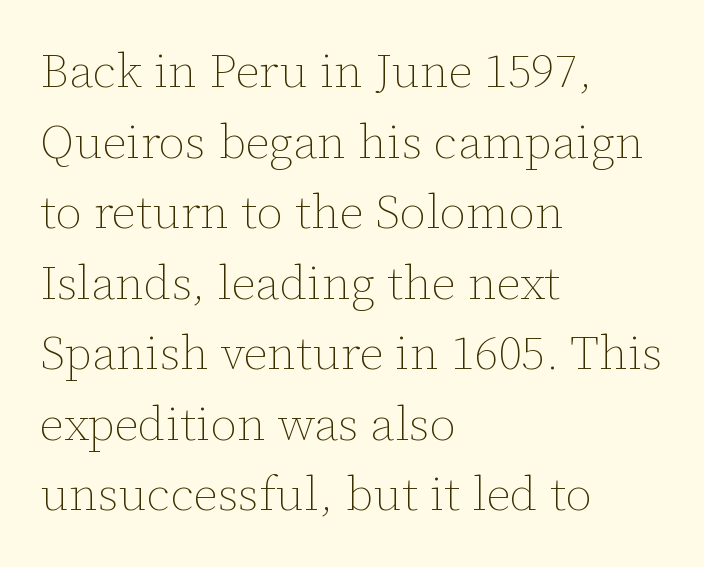
{"italic": "no", "bold": "no", "weight": "thin", "width": "normal", "stroke_contrast": "low", "x_height": "medium", "monospaced": "no", "underline": "no", "align": "left", "line_spacing": "normal", "line_spacing_ratio": 1.47, "letter_spacing": "normal", "letter_spacing_em": 0.0, "glyph_px": 48}
